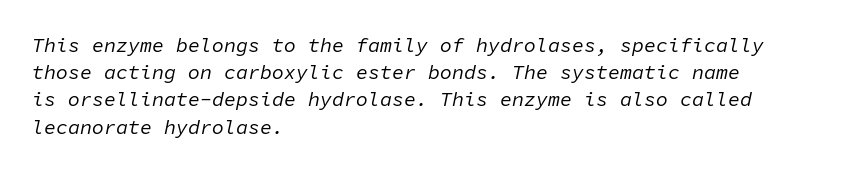
The image shows 20 px text type, italic (leaning right); set left-aligned, normal line spacing (1.36x), normal letter spacing, not underlined.
